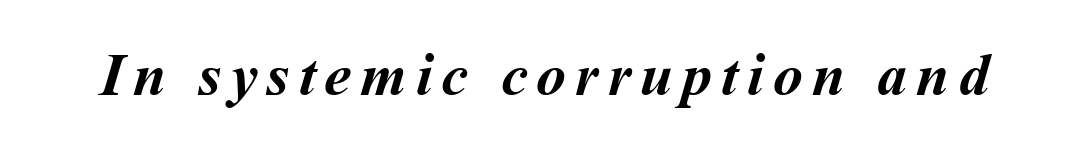
{"bold": "yes", "weight": "semibold", "width": "normal", "stroke_contrast": "medium", "x_height": "medium", "monospaced": "no", "underline": "no", "glyph_px": 60}
